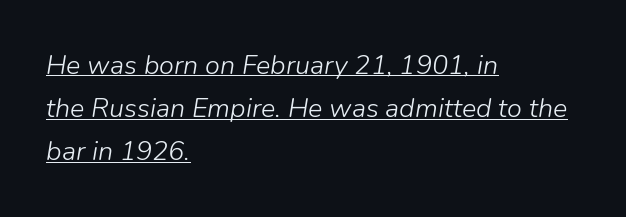
{"italic": "yes", "lean": "right", "slant_degrees": 9, "bold": "no", "underline": "yes", "align": "left", "line_spacing": "normal", "line_spacing_ratio": 1.6, "letter_spacing": "normal", "letter_spacing_em": 0.0, "glyph_px": 27}
